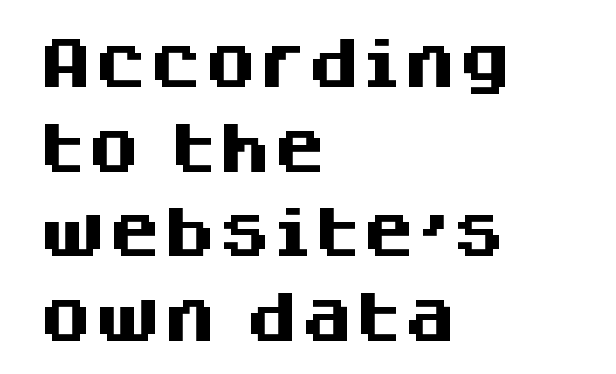
Q: Is the text bold? A: Yes.
Q: Is the text italic (slanted)? A: No, it is upright.
Q: Is the typeface a serif or a sans-serif typeface? A: Sans-serif.
Q: Is the text underlined? A: No.
Q: How is the paragraph aligned? A: Left-aligned.
Q: Is the spacing between letters normal or unusually wide? A: Normal.
Q: Is the spacing between lines tight, normal or loose? A: Normal.
Q: Width (condensed, normal, or wide)? A: Normal.
Q: Stroke contrast? A: Medium.
Q: x-height? A: Large.
Q: Monospaced? A: No.
